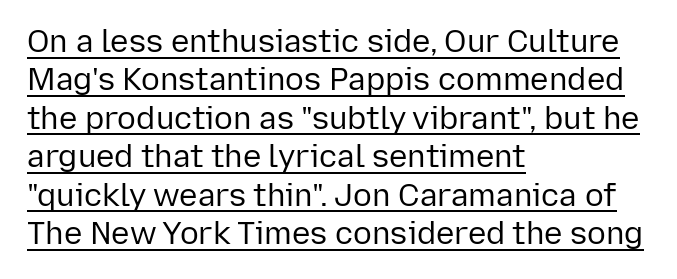
Does a line run under the words? Yes, clearly. These lines keep a tight, regular rhythm from letter to letter. Varying glyph widths throughout — classic text-font behaviour. Do the letters lean? They stand straight. Is the block centered? No — it sits flush against the left margin.
